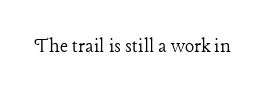
The image shows 22 px text type, upright; set normal letter spacing, not underlined.
